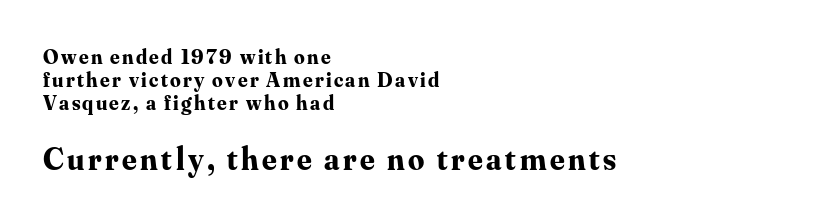
Q: Is the text bold? A: Yes.
Q: Is the text italic (slanted)? A: No, it is upright.
Q: Is the typeface a serif or a sans-serif typeface? A: Serif.
Q: Is the text underlined? A: No.
Q: How is the paragraph aligned? A: Left-aligned.
Q: Is the spacing between lines tight, normal or loose? A: Tight.
Q: Which block of text is set in a larger size, the first (top) or the second (bottom)? A: The second (bottom) one.
Q: Width (condensed, normal, or wide)? A: Normal.
Q: Stroke contrast? A: Medium.
Q: x-height? A: Small.
Q: Monospaced? A: No.
